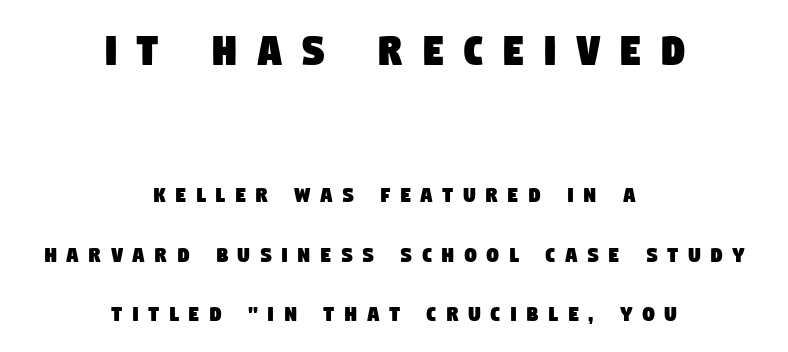
The passage shown is typed in a proportional face where columns would drift. The passage shown begins with its larger block and ends with its smaller one. What stands out about the letter spacing? Its width — letters are far apart. Regarding leading, the lines here are spaced well apart. Reading down the block, each line starts at a different indent, mirrored at its end. The passage shown is not underscored anywhere.
